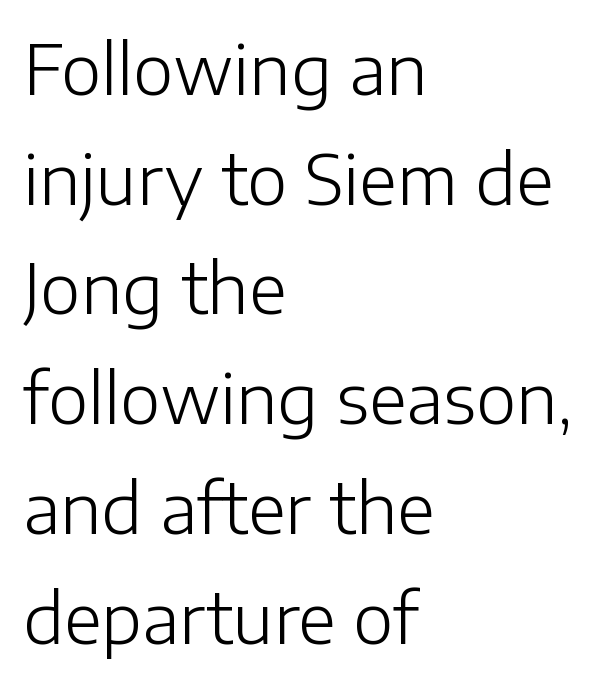
The image shows 69 px light sans-serif type, upright; set left-aligned, normal line spacing (1.59x), normal letter spacing, not underlined; low stroke contrast and a medium x-height.
